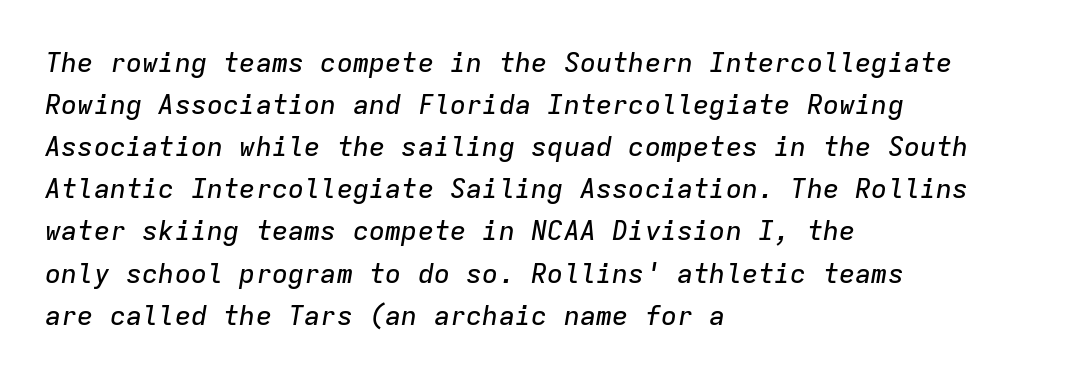
Inter-character spacing is left at the font's built-in metrics. Each row of text sits above clean, open space. The rag falls on the right side of this text block. The space between consecutive lines is moderate. The whole block is typeset with a tilt.
